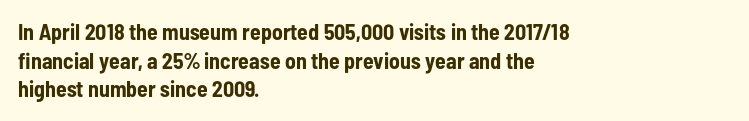
Q: Is the text bold? A: Yes.
Q: Is the text italic (slanted)? A: No, it is upright.
Q: Is the text underlined? A: No.
Q: How is the paragraph aligned? A: Left-aligned.
Q: Is the spacing between letters normal or unusually wide? A: Normal.
Q: Is the spacing between lines tight, normal or loose? A: Normal.
